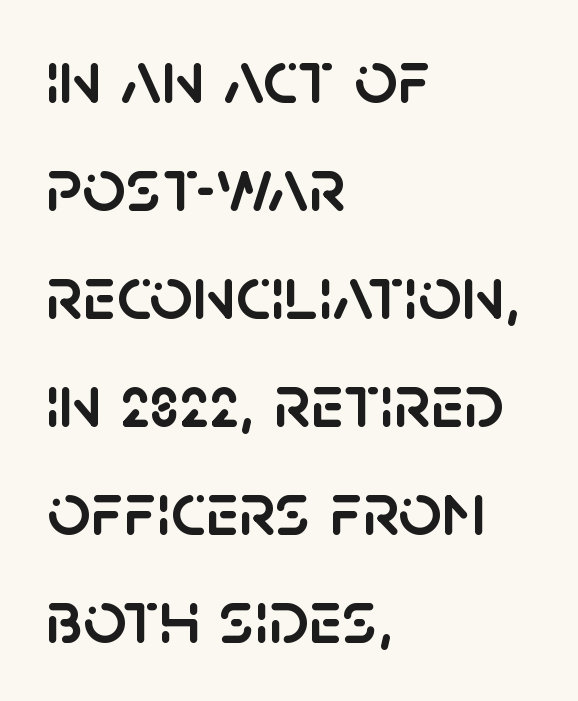
The passage shown stacks its lines at a standard gap. Horizontal alignment here is leftward, the default for most running prose. You could call the tracking neutral — neither tight nor loose. The baseline area is clear. Posture: straight, roman, zero tilt.
